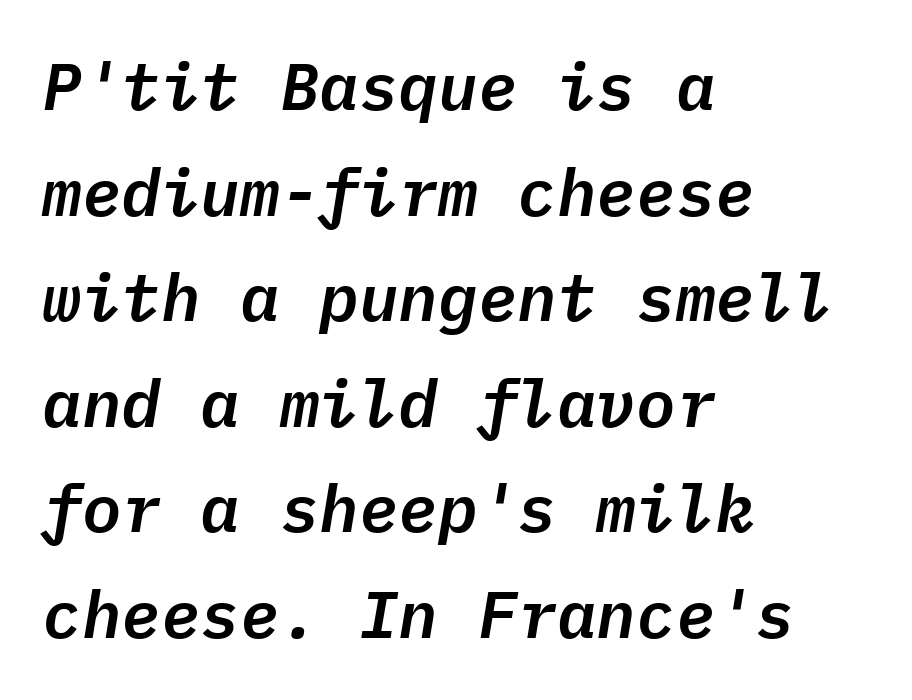
Lines of text with bare space underneath. These lines stack with their left ends in a neat column. Tall strokes in this sample are angled rather than plumb. Students, note that the glyphs here touch the page at normal intervals. Line spacing here is normal.
